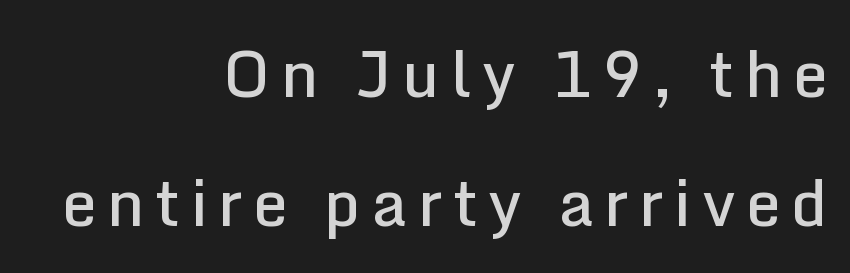
Q: Is the text bold? A: Semi-bold.
Q: Is the text italic (slanted)? A: No, it is upright.
Q: Is the typeface a serif or a sans-serif typeface? A: Sans-serif.
Q: Is the text underlined? A: No.
Q: How is the paragraph aligned? A: Right-aligned.
Q: Is the spacing between lines tight, normal or loose? A: Loose.
Q: Width (condensed, normal, or wide)? A: Normal.
Q: Stroke contrast? A: Low.
Q: x-height? A: Medium.
Q: Monospaced? A: No.
